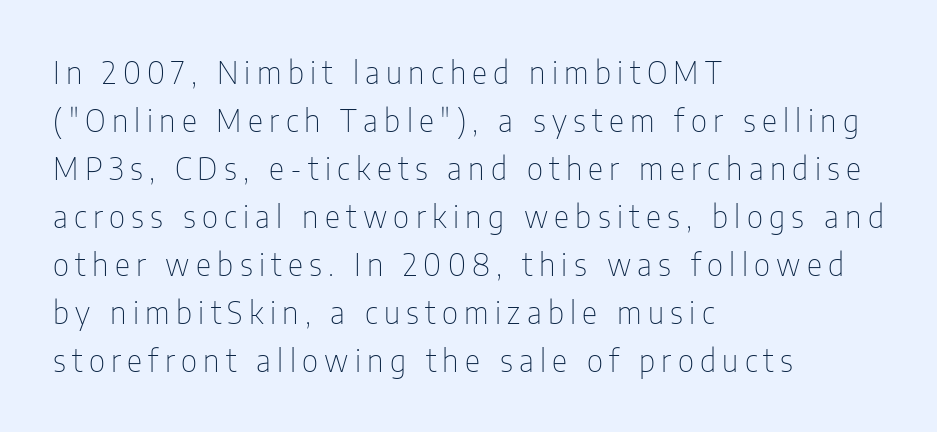
The letters advance in unequal steps, a hallmark of proportional type. This rendering features lettering with no underline. Stroke thickness stays within the range of a standard reading face or lighter. A classic flush-left, rag-right setting is used for this passage. Characters follow at a spacing far wider than the type designer built in.
